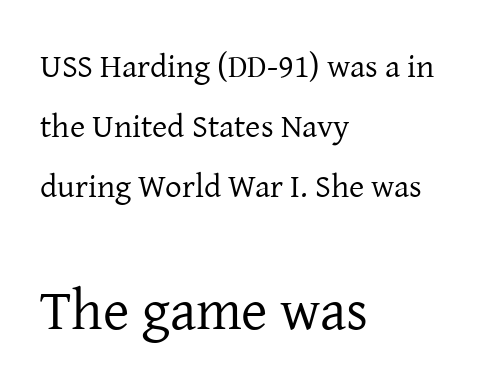
Q: Is the text bold? A: No.
Q: Is the text italic (slanted)? A: No, it is upright.
Q: Is the typeface a serif or a sans-serif typeface? A: Serif.
Q: Is the text underlined? A: No.
Q: How is the paragraph aligned? A: Left-aligned.
Q: Is the spacing between letters normal or unusually wide? A: Normal.
Q: Which block of text is set in a larger size, the first (top) or the second (bottom)? A: The second (bottom) one.
Q: Width (condensed, normal, or wide)? A: Normal.
Q: Stroke contrast? A: Low.
Q: x-height? A: Medium.
Q: Monospaced? A: No.
